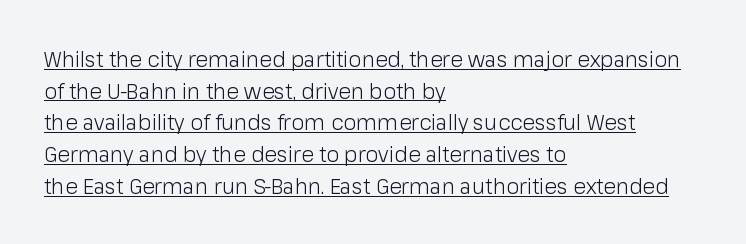
The image shows 21 px text type, upright; set left-aligned, normal line spacing (1.51x), normal letter spacing, underlined.
